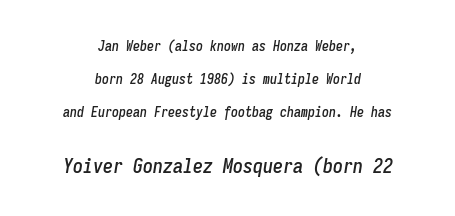
Is the lower block the larger one? Yes — the lower block carries the bigger type. The designer dialed line spacing up above the default. In terms of posture, this sample is oblique. The letters sit at their default tracking, neither squeezed nor spread. Notice how the passage keeps no hard edge, just a central spine. The area under the type is left untouched.
